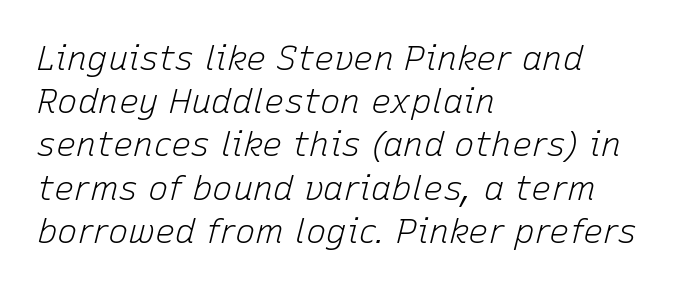
The image shows 34 px light type, italic (leaning right); set left-aligned, normal line spacing (1.27x), normal letter spacing, not underlined; low stroke contrast and a medium x-height.
